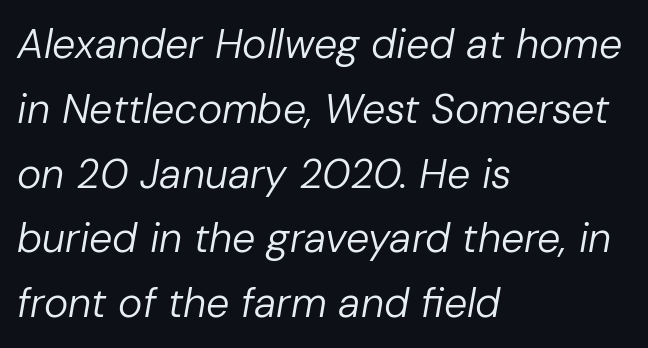
Q: Is the text bold? A: No.
Q: Is the text italic (slanted)? A: Yes, it leans right by about 10 degrees.
Q: Is the text underlined? A: No.
Q: How is the paragraph aligned? A: Left-aligned.
Q: Is the spacing between letters normal or unusually wide? A: Normal.
Q: Is the spacing between lines tight, normal or loose? A: Normal.
Q: Width (condensed, normal, or wide)? A: Normal.
Q: Stroke contrast? A: Low.
Q: x-height? A: Medium.
Q: Monospaced? A: No.
